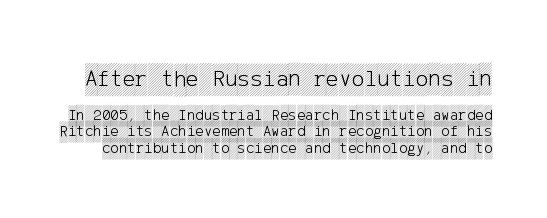
{"italic": "no", "underline": "no", "line_spacing": "tight", "line_spacing_ratio": 1.03, "letter_spacing": "normal", "letter_spacing_em": 0.0, "larger_block": "first", "size_ratio": 1.5, "glyph_px": 24}
